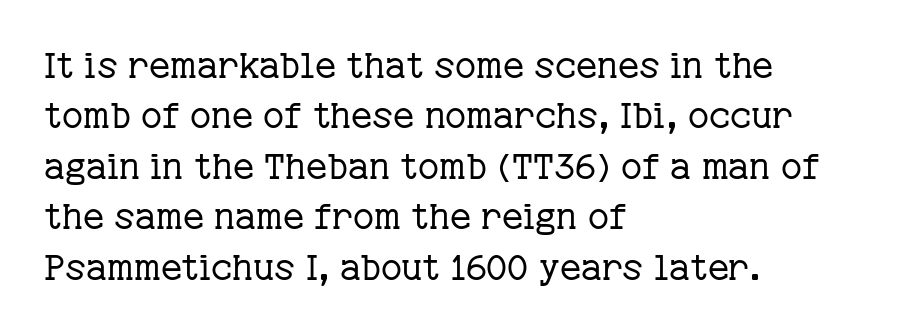
The specimen reads as upright at a glance. What kind of face is this? One with serifs. The typesetting does not lean heavy: it is not bold. Is the letter spacing exaggerated? No — it looks like the ordinary default. Check under the words: just untouched page.
